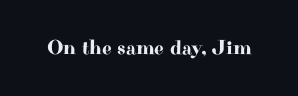
Q: Is the text italic (slanted)? A: No, it is upright.
Q: Is the text underlined? A: No.
Q: Is the spacing between letters normal or unusually wide? A: Normal.
